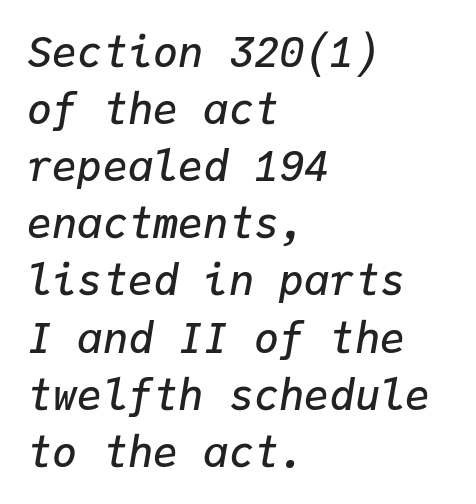
Lines of text with bare space underneath. There is no visible air inserted between adjacent glyphs. These words are printed semibold, heavier than regular yet not bold. It's the slanting kind of type. Visually the block forms a straight wall on the left and a jagged coastline on the right. The passage shown is typed in a monospace face where columns stay perfectly aligned.
